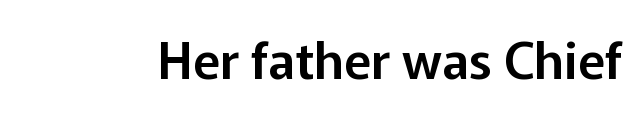
The image shows 51 px sans-serif type, upright; set normal letter spacing, not underlined; low stroke contrast and a medium x-height.
